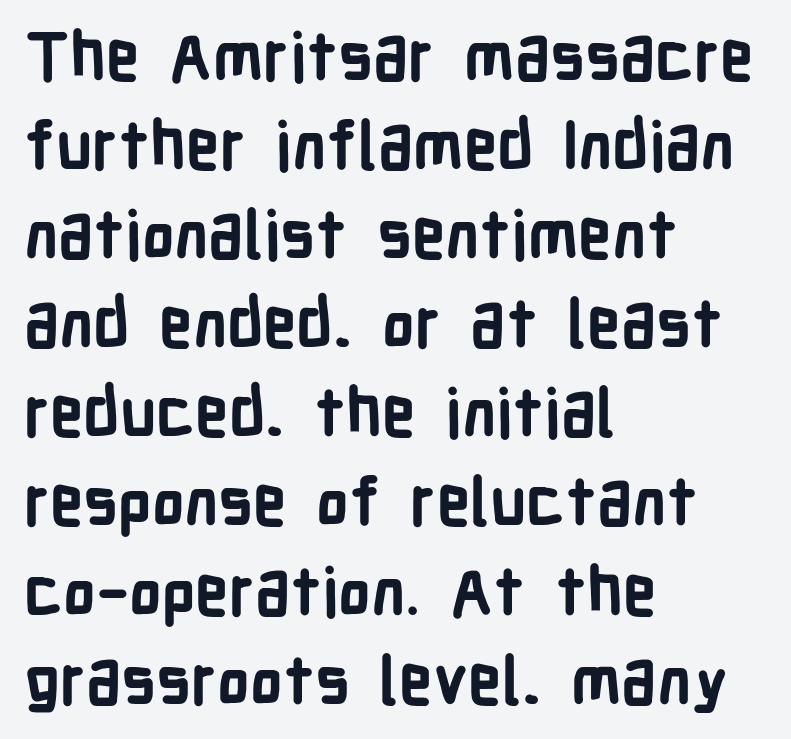
Rule under the text: the space is simply empty. Note the varied advance widths — an 'i' is clearly narrower than an 'm'. The face used here is a sans, in the tradition of grotesques and geometrics. Look at the tracking — it's just the regular setting, nothing added. Style check: upright. All the whitespace from short lines collects on the right.
